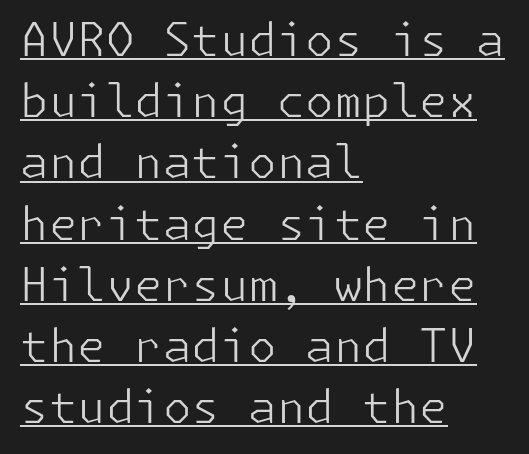
Every row of glyphs begins at an identical x-position on the left. The line texture is even and compact thanks to regular tracking. The passage shown is underscored from start to finish. The rendering shows plain stroke endings on the letterforms — a sans-serif design. Is this a heavy cut? Hardly; it is regular or lighter. Leading matches the norm, producing a regular column.
